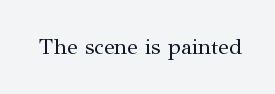
The image shows 22 px text type, upright; set normal letter spacing, not underlined.
